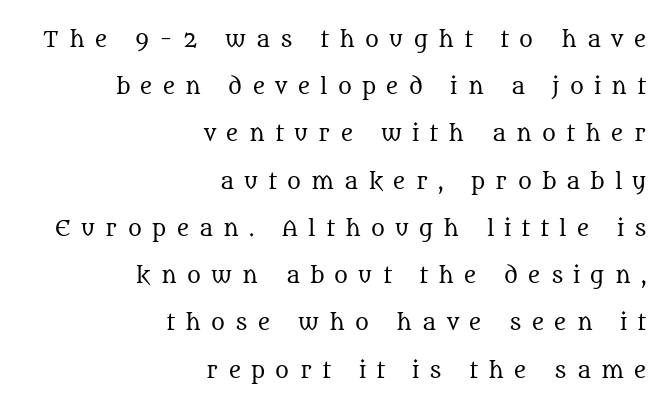
Q: Is the text bold? A: No.
Q: Is the text italic (slanted)? A: No, it is upright.
Q: Is the text underlined? A: No.
Q: How is the paragraph aligned? A: Right-aligned.
Q: Is the spacing between letters normal or unusually wide? A: Unusually wide.
Q: Is the spacing between lines tight, normal or loose? A: Loose.
